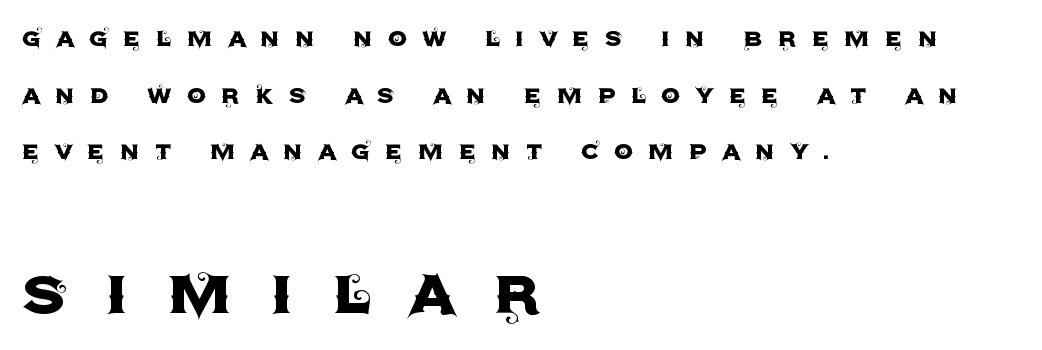
Q: Is the text italic (slanted)? A: No, it is upright.
Q: Is the typeface a serif or a sans-serif typeface? A: Sans-serif.
Q: Is the text underlined? A: No.
Q: How is the paragraph aligned? A: Left-aligned.
Q: Is the spacing between letters normal or unusually wide? A: Unusually wide.
Q: Which block of text is set in a larger size, the first (top) or the second (bottom)? A: The second (bottom) one.
Q: Width (condensed, normal, or wide)? A: Normal.
Q: x-height? A: Large.
Q: Monospaced? A: No.
